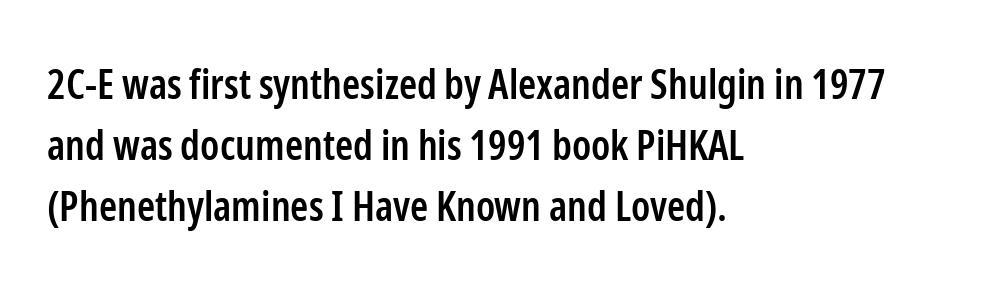
{"serif": "no", "italic": "no", "bold": "semi", "weight": "semibold", "width": "condensed", "stroke_contrast": "low", "x_height": "medium", "monospaced": "no", "underline": "no", "align": "left", "line_spacing": "normal", "line_spacing_ratio": 1.49, "letter_spacing": "normal", "letter_spacing_em": 0.0, "glyph_px": 41}
